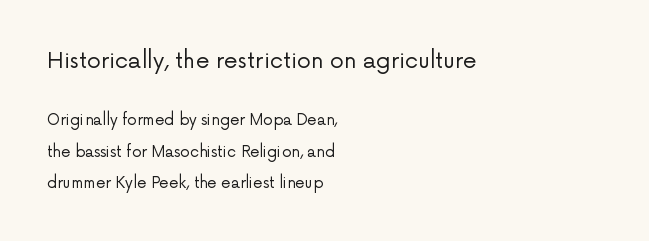
The image shows 22 px text type, upright; set left-aligned, loose line spacing (2.11x), normal letter spacing, not underlined; the first (top) block is 1.47x larger.
